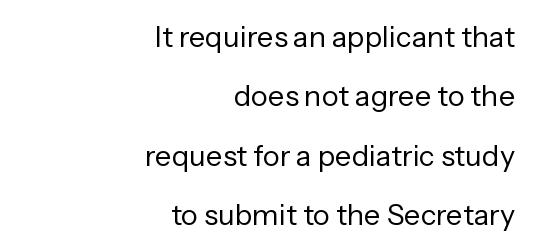
Q: Is the text bold? A: No.
Q: Is the text italic (slanted)? A: No, it is upright.
Q: Is the typeface a serif or a sans-serif typeface? A: Sans-serif.
Q: Is the text underlined? A: No.
Q: How is the paragraph aligned? A: Right-aligned.
Q: Is the spacing between letters normal or unusually wide? A: Normal.
Q: Is the spacing between lines tight, normal or loose? A: Loose.
Q: Width (condensed, normal, or wide)? A: Normal.
Q: Stroke contrast? A: Low.
Q: x-height? A: Medium.
Q: Monospaced? A: No.
